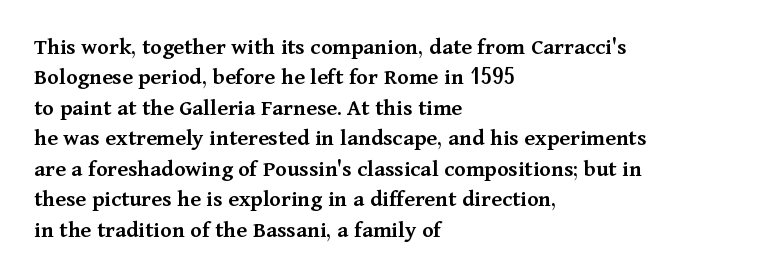
{"italic": "no", "bold": "semi", "underline": "no", "align": "left", "line_spacing": "normal", "line_spacing_ratio": 1.27, "letter_spacing": "normal", "letter_spacing_em": 0.0, "glyph_px": 24}
